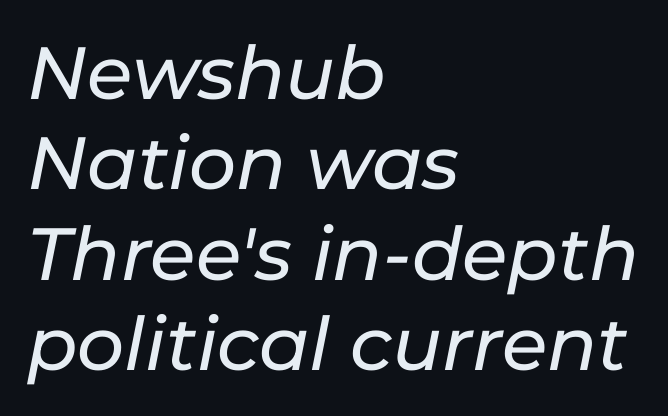
The face used here is proportionally spaced, like ordinary book or web type. Line beginnings align vertically; line endings do not. You could call the tracking neutral — neither tight nor loose. The gap between lines stays unmarked. The face used here has a pronounced slope to its letters.
